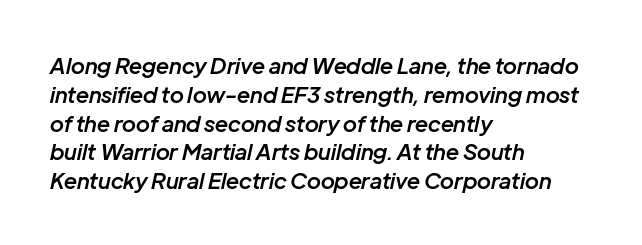
The image shows 22 px text type, italic (leaning right); set left-aligned, normal line spacing (1.31x), normal letter spacing, not underlined.
